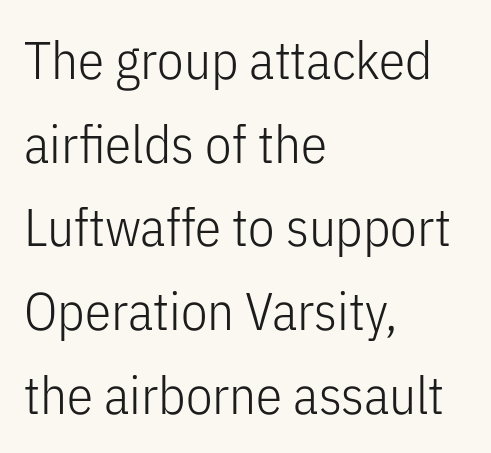
{"serif": "no", "italic": "no", "bold": "no", "weight": "light", "width": "condensed", "stroke_contrast": "low", "x_height": "medium", "monospaced": "no", "underline": "no", "align": "left", "line_spacing": "normal", "line_spacing_ratio": 1.58, "letter_spacing": "normal", "letter_spacing_em": 0.0, "glyph_px": 53}
